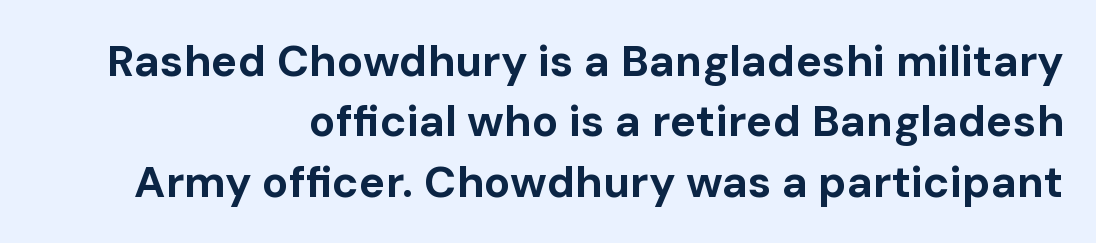
The image shows 44 px bold sans-serif type, upright; set right-aligned, normal line spacing (1.37x), normal letter spacing, not underlined; low stroke contrast and a medium x-height.
